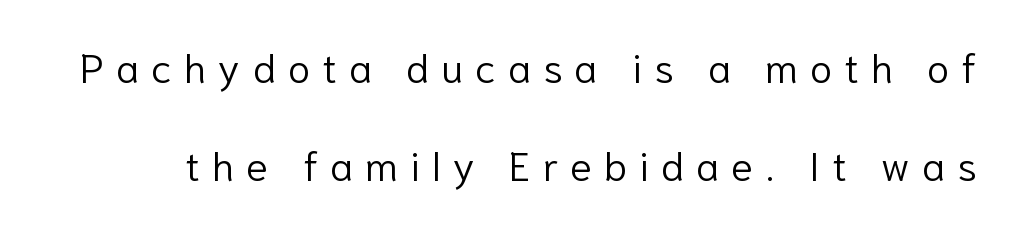
{"serif": "no", "italic": "no", "bold": "no", "weight": "light", "width": "normal", "stroke_contrast": "low", "x_height": "medium", "monospaced": "no", "underline": "no", "line_spacing": "loose", "line_spacing_ratio": 2.39, "letter_spacing": "wide", "letter_spacing_em": 0.29, "glyph_px": 41}
